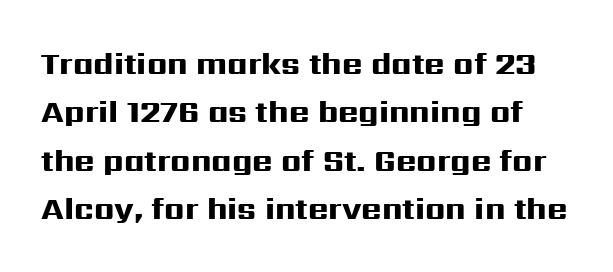
Q: Is the text bold? A: Yes.
Q: Is the text italic (slanted)? A: No, it is upright.
Q: Is the typeface a serif or a sans-serif typeface? A: Sans-serif.
Q: Is the text underlined? A: No.
Q: Is the spacing between letters normal or unusually wide? A: Normal.
Q: Is the spacing between lines tight, normal or loose? A: Normal.
Q: Width (condensed, normal, or wide)? A: Wide.
Q: Stroke contrast? A: High.
Q: x-height? A: Medium.
Q: Monospaced? A: No.
